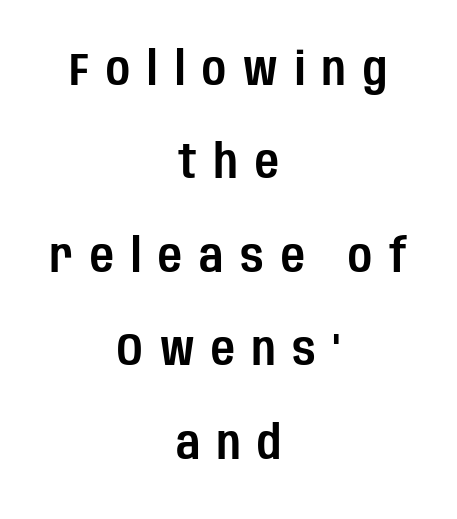
The image shows 46 px condensed sans-serif type, upright; set centered, loose line spacing (2.03x), unusually wide letter spacing (+0.37 em), not underlined; low stroke contrast and a large x-height.
